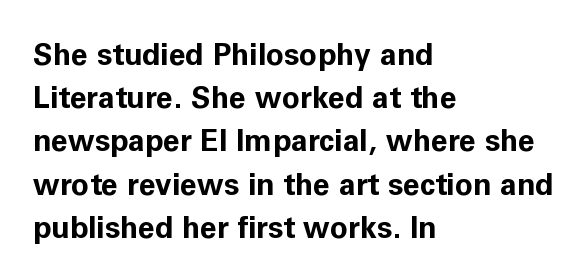
The image shows 30 px bold sans-serif type, upright; set left-aligned, normal line spacing (1.44x), normal letter spacing, not underlined; low stroke contrast and a medium x-height.
